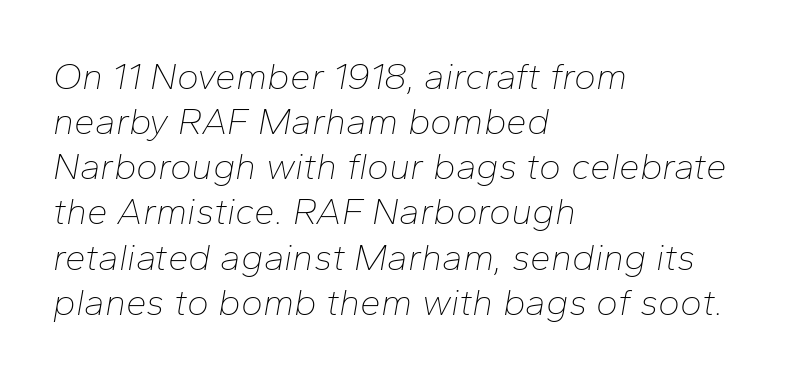
Q: Is the text bold? A: No.
Q: Is the text italic (slanted)? A: Yes, it leans right by about 10 degrees.
Q: Is the text underlined? A: No.
Q: How is the paragraph aligned? A: Left-aligned.
Q: Is the spacing between letters normal or unusually wide? A: Normal.
Q: Width (condensed, normal, or wide)? A: Normal.
Q: Stroke contrast? A: Low.
Q: x-height? A: Medium.
Q: Monospaced? A: No.
